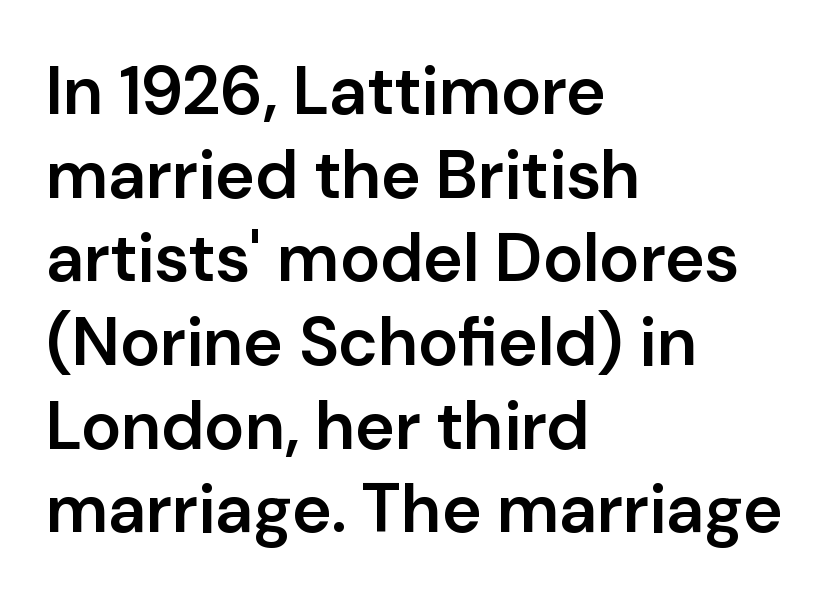
Q: Is the text bold? A: Semi-bold.
Q: Is the text italic (slanted)? A: No, it is upright.
Q: Is the typeface a serif or a sans-serif typeface? A: Sans-serif.
Q: Is the text underlined? A: No.
Q: How is the paragraph aligned? A: Left-aligned.
Q: Is the spacing between letters normal or unusually wide? A: Normal.
Q: Width (condensed, normal, or wide)? A: Normal.
Q: Stroke contrast? A: Low.
Q: x-height? A: Medium.
Q: Monospaced? A: No.
